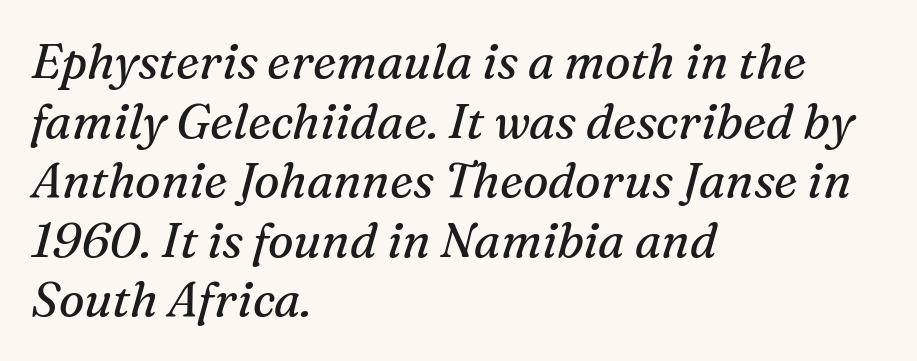
Q: Is the text bold? A: No.
Q: Is the text italic (slanted)? A: Yes, it leans right by about 16 degrees.
Q: Is the typeface a serif or a sans-serif typeface? A: Serif.
Q: Is the text underlined? A: No.
Q: How is the paragraph aligned? A: Left-aligned.
Q: Is the spacing between letters normal or unusually wide? A: Normal.
Q: Width (condensed, normal, or wide)? A: Normal.
Q: Stroke contrast? A: Medium.
Q: x-height? A: Medium.
Q: Monospaced? A: No.
